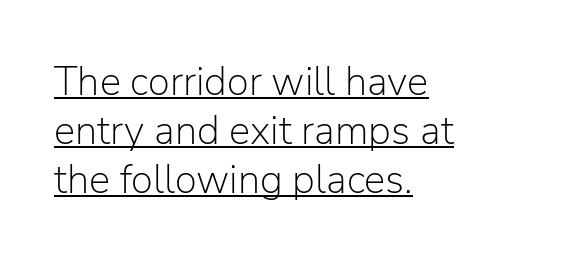
Q: Is the text bold? A: No.
Q: Is the text italic (slanted)? A: No, it is upright.
Q: Is the typeface a serif or a sans-serif typeface? A: Sans-serif.
Q: Is the text underlined? A: Yes.
Q: How is the paragraph aligned? A: Left-aligned.
Q: Is the spacing between letters normal or unusually wide? A: Normal.
Q: Width (condensed, normal, or wide)? A: Normal.
Q: Stroke contrast? A: Low.
Q: x-height? A: Medium.
Q: Monospaced? A: No.
